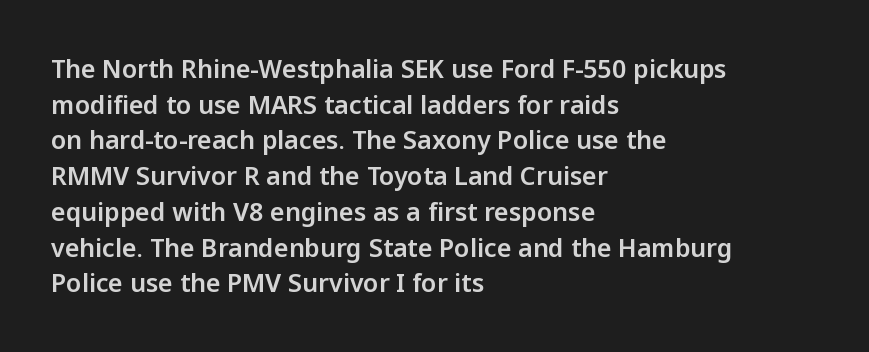
Q: Is the text italic (slanted)? A: No, it is upright.
Q: Is the text underlined? A: No.
Q: How is the paragraph aligned? A: Left-aligned.
Q: Is the spacing between letters normal or unusually wide? A: Normal.
Q: Is the spacing between lines tight, normal or loose? A: Normal.
